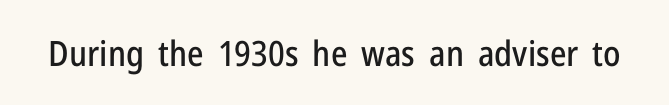
The image shows 35 px condensed sans-serif type, upright; set normal letter spacing, not underlined; low stroke contrast and a medium x-height.
